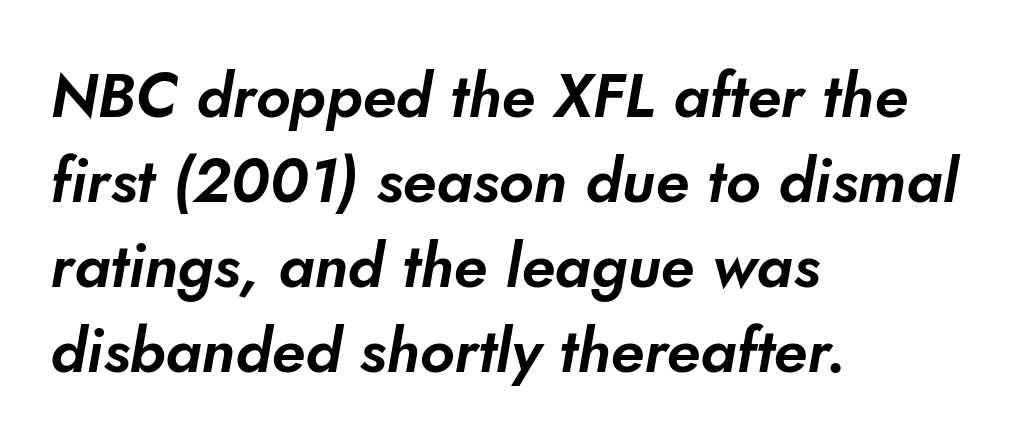
Q: Is the typeface a serif or a sans-serif typeface? A: Sans-serif.
Q: Is the text underlined? A: No.
Q: How is the paragraph aligned? A: Left-aligned.
Q: Is the spacing between letters normal or unusually wide? A: Normal.
Q: Is the spacing between lines tight, normal or loose? A: Normal.
Q: Width (condensed, normal, or wide)? A: Normal.
Q: Stroke contrast? A: Low.
Q: x-height? A: Small.
Q: Monospaced? A: No.
